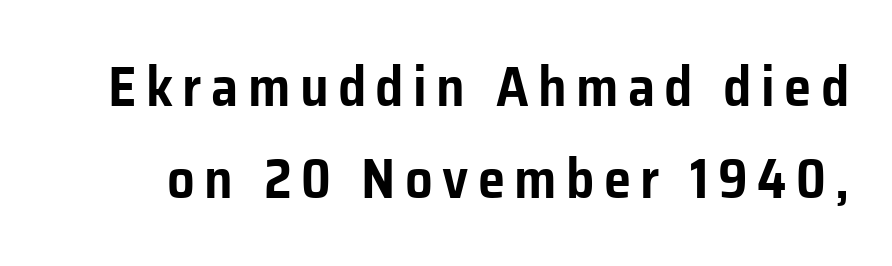
Q: Is the text italic (slanted)? A: No, it is upright.
Q: Is the typeface a serif or a sans-serif typeface? A: Sans-serif.
Q: Is the text underlined? A: No.
Q: Is the spacing between lines tight, normal or loose? A: Normal.
Q: Width (condensed, normal, or wide)? A: Normal.
Q: Stroke contrast? A: Low.
Q: x-height? A: Medium.
Q: Monospaced? A: No.
